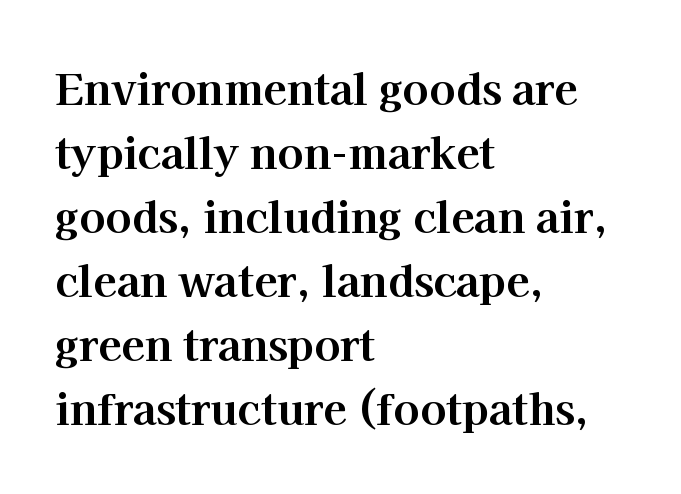
Q: Is the text bold? A: Yes.
Q: Is the text italic (slanted)? A: No, it is upright.
Q: Is the typeface a serif or a sans-serif typeface? A: Serif.
Q: Is the text underlined? A: No.
Q: How is the paragraph aligned? A: Left-aligned.
Q: Is the spacing between letters normal or unusually wide? A: Normal.
Q: Is the spacing between lines tight, normal or loose? A: Normal.
Q: Width (condensed, normal, or wide)? A: Normal.
Q: Stroke contrast? A: High.
Q: x-height? A: Medium.
Q: Monospaced? A: No.
